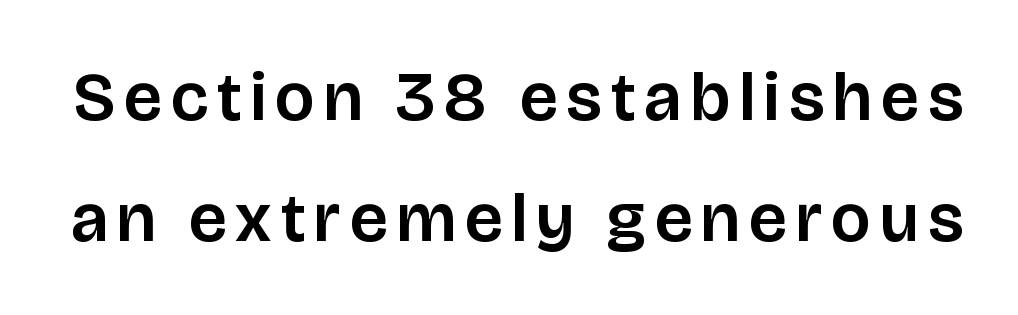
{"serif": "no", "italic": "no", "width": "normal", "stroke_contrast": "low", "x_height": "large", "monospaced": "no", "underline": "no", "line_spacing_ratio": 1.75, "glyph_px": 69}
